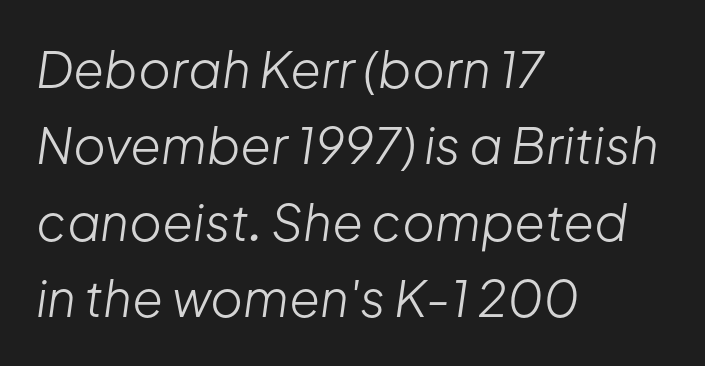
If you drew a ruler down the left edge, every line would touch it. These glyphs show unthickened strokes, regular width or finer. Rule under the text: the space is simply empty. You could not count columns in this text — the font is proportionally spaced. Evenly set lines give the paragraph a standard silhouette. Rendered with sloped, italic letterforms.
